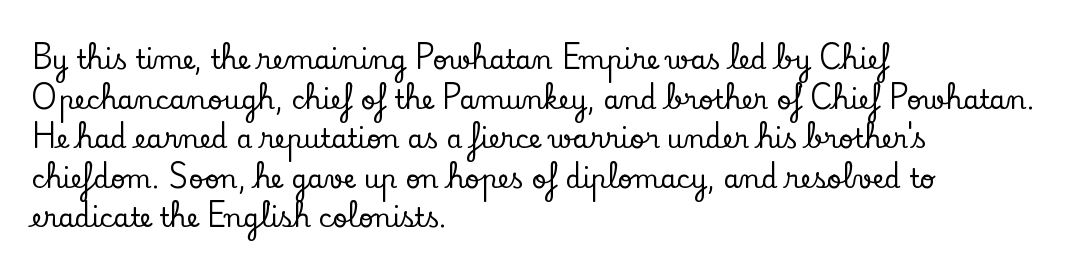
{"italic": "no", "underline": "no", "align": "left", "line_spacing": "normal", "line_spacing_ratio": 1.52, "letter_spacing": "normal", "letter_spacing_em": 0.0, "glyph_px": 26}
